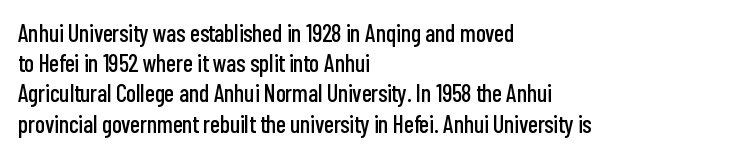
Leading: standard. Ascenders rise straight up at ninety degrees. The text block is weighted toward the left margin, trailing off unevenly rightward. Default kerning and tracking; the words read as compact shapes. Underlining? Definitely not there.
